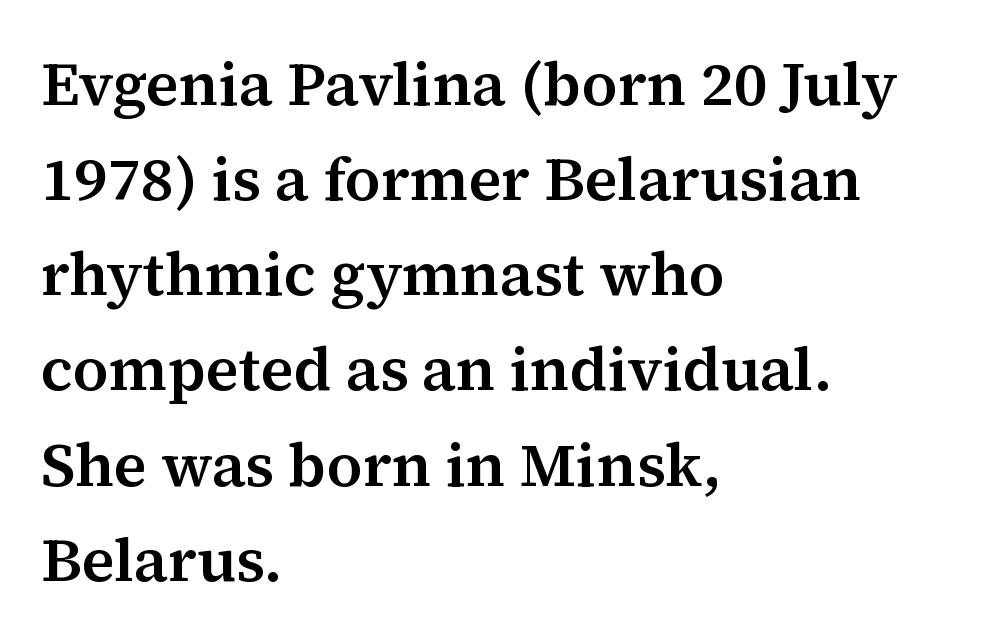
{"serif": "yes", "italic": "no", "width": "normal", "stroke_contrast": "medium", "x_height": "medium", "monospaced": "no", "underline": "no", "align": "left", "line_spacing": "normal", "line_spacing_ratio": 1.56, "letter_spacing": "normal", "letter_spacing_em": 0.0, "glyph_px": 61}
